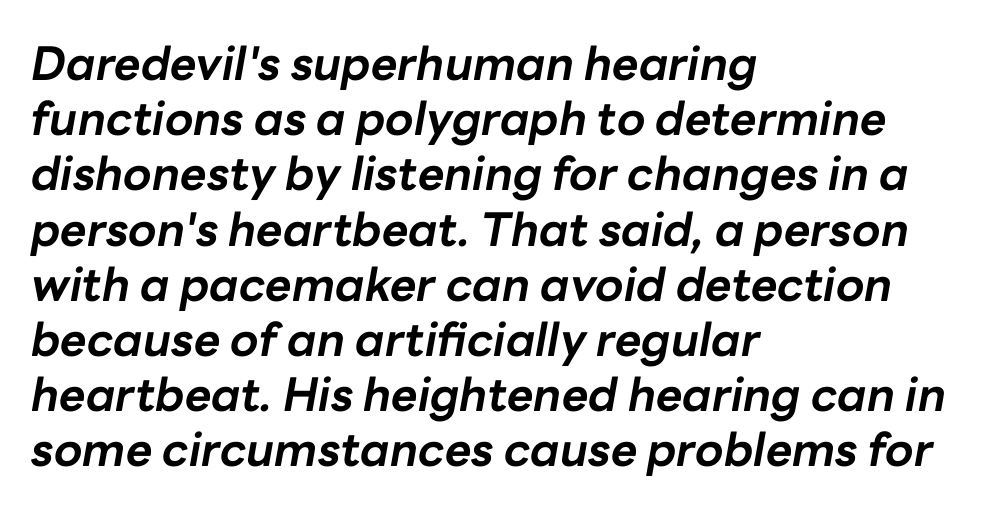
The image shows 46 px bold type, italic (leaning right); set left-aligned, line spacing 1.2x, normal letter spacing, not underlined; low stroke contrast and a medium x-height.
